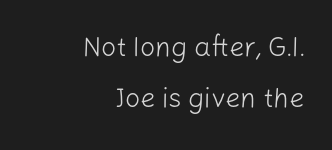
Q: Is the text bold? A: No.
Q: Is the text italic (slanted)? A: No, it is upright.
Q: Is the text underlined? A: No.
Q: How is the paragraph aligned? A: Right-aligned.
Q: Is the spacing between letters normal or unusually wide? A: Normal.
